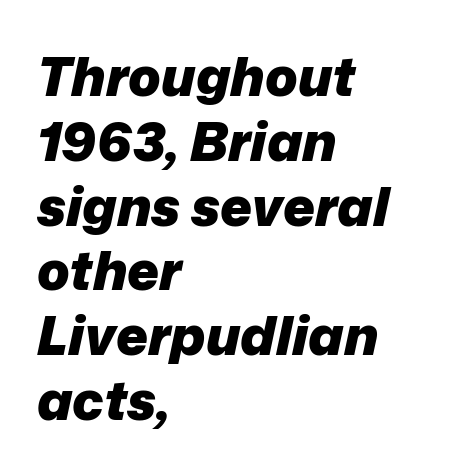
Q: Is the text bold? A: Yes.
Q: Is the text italic (slanted)? A: Yes, it leans right by about 12 degrees.
Q: Is the text underlined? A: No.
Q: How is the paragraph aligned? A: Left-aligned.
Q: Is the spacing between letters normal or unusually wide? A: Normal.
Q: Width (condensed, normal, or wide)? A: Normal.
Q: Stroke contrast? A: Low.
Q: x-height? A: Medium.
Q: Monospaced? A: No.
